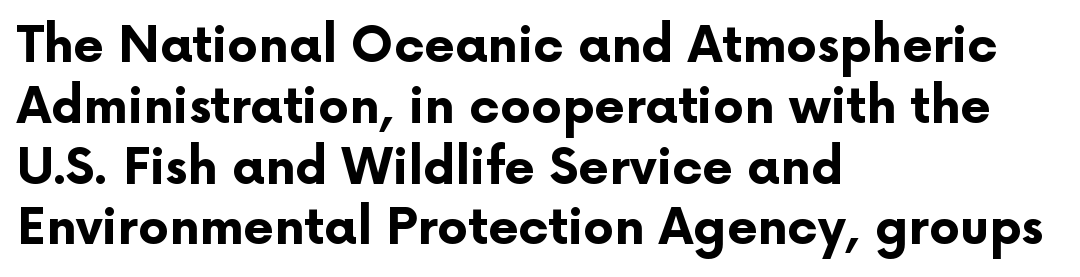
{"serif": "no", "italic": "no", "bold": "yes", "weight": "bold", "width": "normal", "stroke_contrast": "low", "x_height": "medium", "monospaced": "no", "underline": "no", "align": "left", "line_spacing_ratio": 1.24, "letter_spacing": "normal", "letter_spacing_em": 0.0, "glyph_px": 49}
